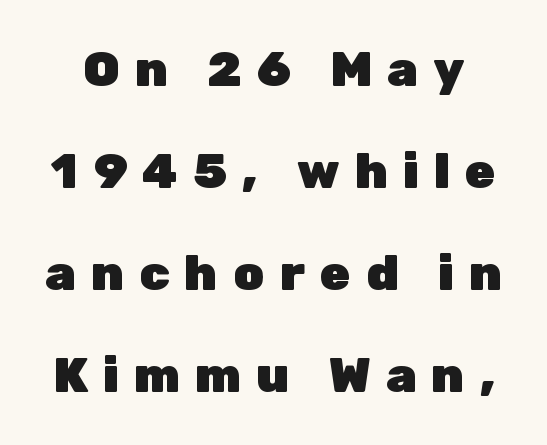
{"serif": "no", "italic": "no", "bold": "yes", "weight": "heavy", "width": "normal", "stroke_contrast": "low", "x_height": "medium", "monospaced": "no", "underline": "no", "line_spacing": "loose", "line_spacing_ratio": 2.08, "letter_spacing": "wide", "letter_spacing_em": 0.31, "glyph_px": 49}
